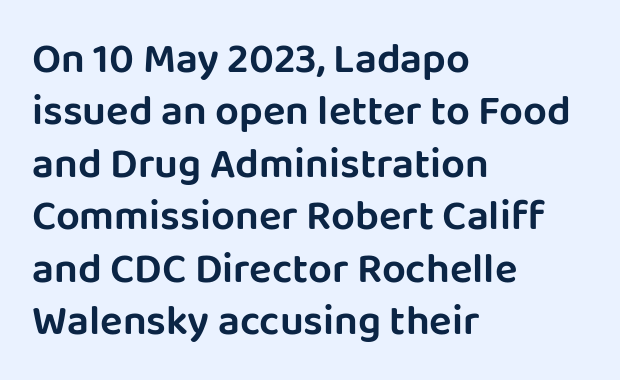
Q: Is the text italic (slanted)? A: No, it is upright.
Q: Is the typeface a serif or a sans-serif typeface? A: Sans-serif.
Q: Is the text underlined? A: No.
Q: How is the paragraph aligned? A: Left-aligned.
Q: Is the spacing between letters normal or unusually wide? A: Normal.
Q: Is the spacing between lines tight, normal or loose? A: Normal.
Q: Width (condensed, normal, or wide)? A: Normal.
Q: Stroke contrast? A: Low.
Q: x-height? A: Large.
Q: Monospaced? A: No.
